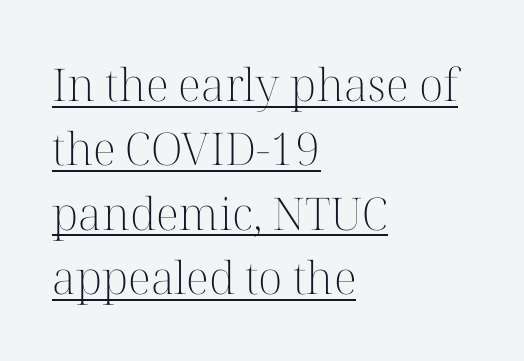
Q: Is the text bold? A: No.
Q: Is the text italic (slanted)? A: No, it is upright.
Q: Is the typeface a serif or a sans-serif typeface? A: Serif.
Q: Is the text underlined? A: Yes.
Q: How is the paragraph aligned? A: Left-aligned.
Q: Is the spacing between letters normal or unusually wide? A: Normal.
Q: Is the spacing between lines tight, normal or loose? A: Normal.
Q: Width (condensed, normal, or wide)? A: Normal.
Q: Stroke contrast? A: High.
Q: x-height? A: Medium.
Q: Monospaced? A: No.
